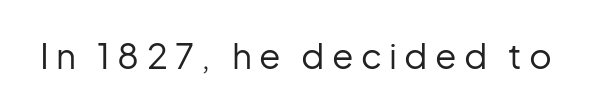
The image shows 35 px regular-weight sans-serif type, upright; set unusually wide letter spacing (+0.21 em), not underlined; low stroke contrast and a medium x-height.
